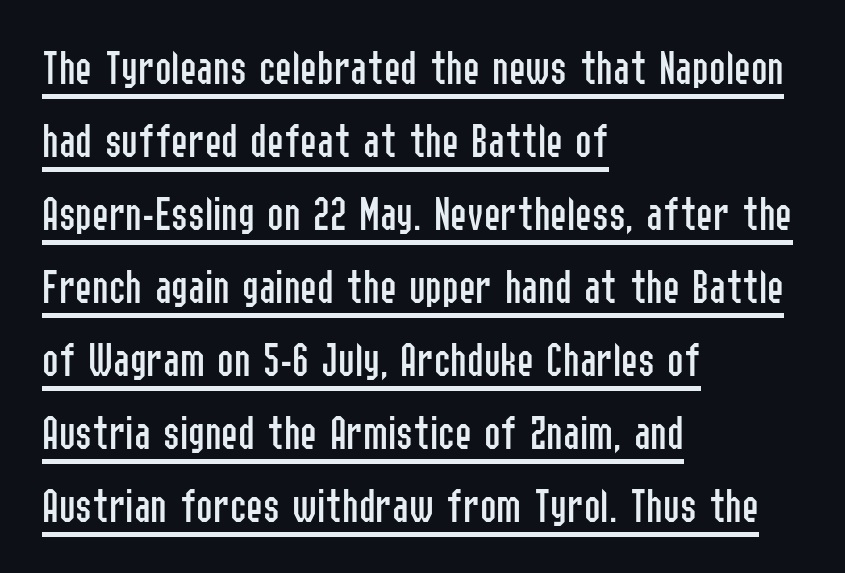
The image shows 50 px regular-weight, condensed sans-serif type, upright; set left-aligned, normal line spacing (1.46x), normal letter spacing, underlined; low stroke contrast and a medium x-height.
